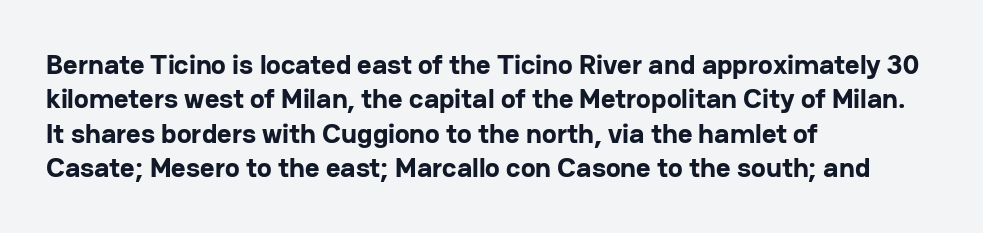
Q: Is the text bold? A: Yes.
Q: Is the text italic (slanted)? A: No, it is upright.
Q: Is the typeface a serif or a sans-serif typeface? A: Sans-serif.
Q: Is the text underlined? A: No.
Q: How is the paragraph aligned? A: Left-aligned.
Q: Is the spacing between letters normal or unusually wide? A: Normal.
Q: Width (condensed, normal, or wide)? A: Normal.
Q: Stroke contrast? A: Low.
Q: x-height? A: Medium.
Q: Monospaced? A: No.
